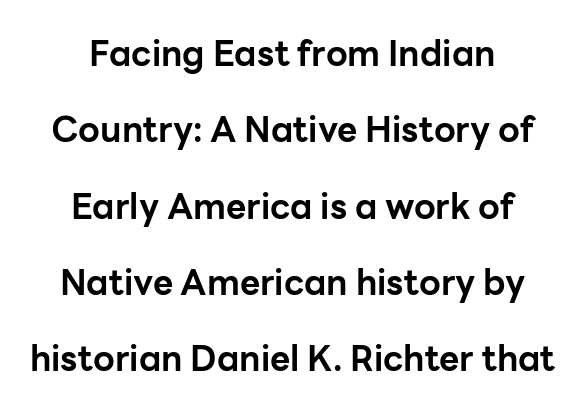
The text was rendered using a sans face with plain stroke endings. A typesetter would mark this as roman, not italic. Honestly, the letter spacing is just normal — you wouldn't notice it. The vertical gap from one line to the next is large. Descender tails drop into unmarked territory.
